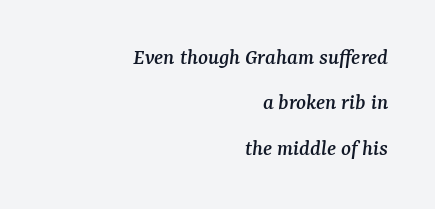
{"italic": "yes", "lean": "right", "slant_degrees": 7, "underline": "no", "align": "right", "line_spacing": "loose", "line_spacing_ratio": 1.97, "letter_spacing": "normal", "letter_spacing_em": 0.0, "glyph_px": 23}
